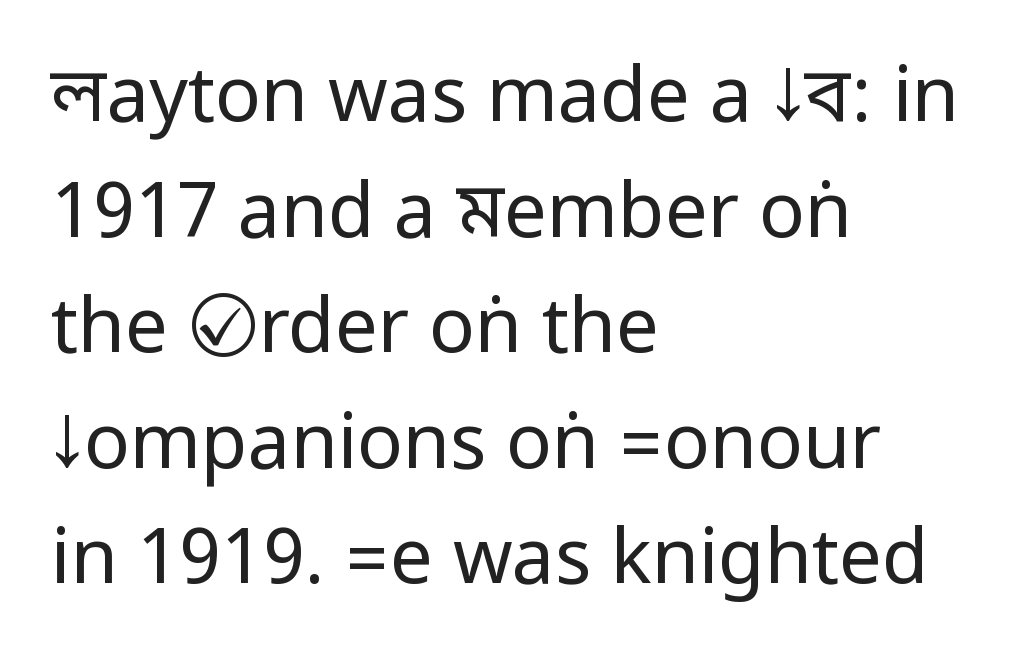
Q: Is the text bold? A: No.
Q: Is the text italic (slanted)? A: No, it is upright.
Q: Is the typeface a serif or a sans-serif typeface? A: Sans-serif.
Q: Is the text underlined? A: No.
Q: How is the paragraph aligned? A: Left-aligned.
Q: Is the spacing between letters normal or unusually wide? A: Normal.
Q: Is the spacing between lines tight, normal or loose? A: Normal.
Q: Width (condensed, normal, or wide)? A: Condensed.
Q: Stroke contrast? A: Low.
